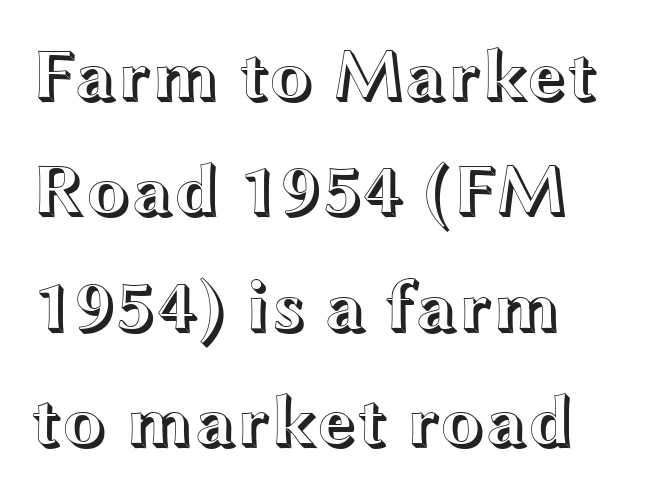
The image shows 73 px wide type, upright; set left-aligned, normal line spacing (1.58x), normal letter spacing, not underlined; a medium x-height.
